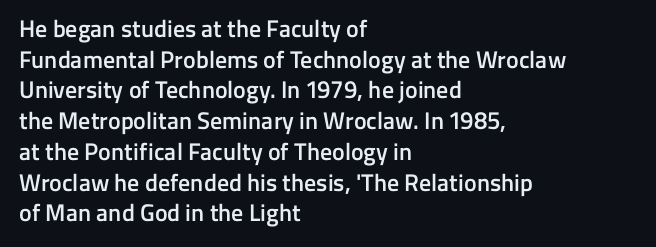
The image shows 24 px text type, upright; set left-aligned, normal line spacing (1.28x), normal letter spacing, not underlined.
